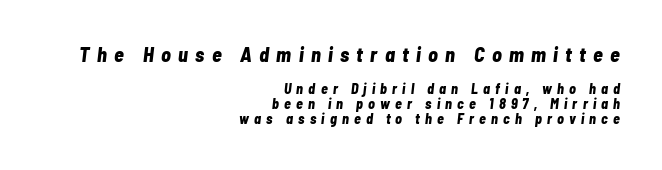
The initial chunk of copy outweighs the following chunk in type size. In terms of leading, this rendering errs on the cramped side. The ragged edge is on the left, which tells us the setting is flush right. The rendering inserts visible extra space after every character.
